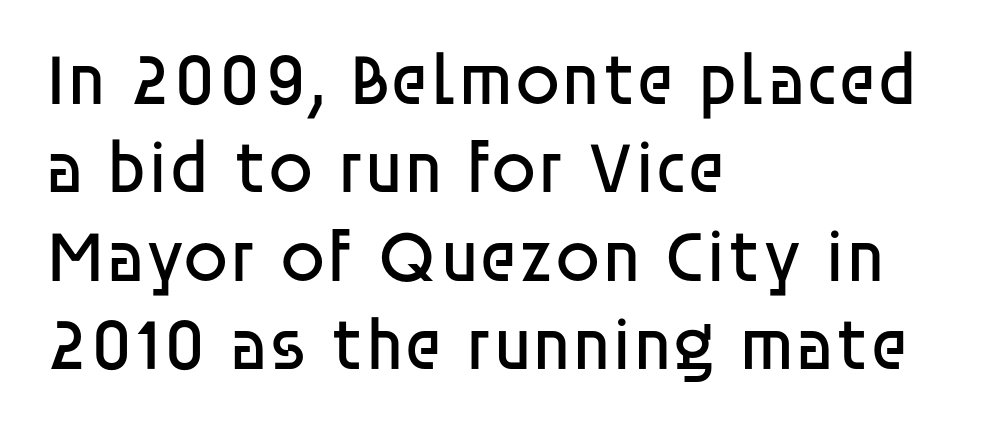
The line texture is even and compact thanks to regular tracking. The cut favours lightness, reaching ordinary text weight at its darkest. Varying glyph widths throughout — classic text-font behaviour. Lines of text with bare space underneath. Typeset ragged right — the left edge is the straight one. The glyphs in this specimen are sans serif.
